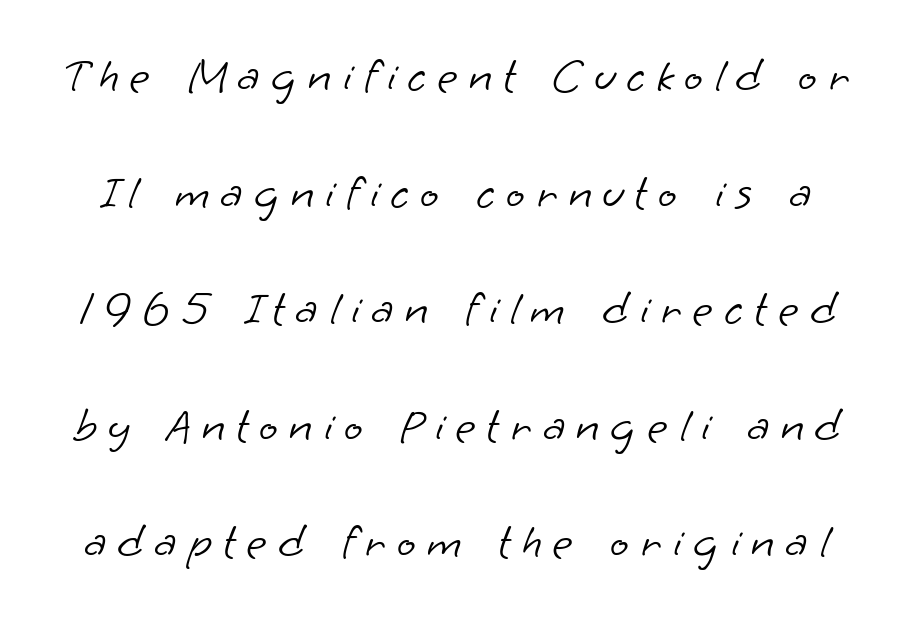
{"serif": "no", "bold": "no", "weight": "light", "width": "normal", "stroke_contrast": "low", "x_height": "small", "monospaced": "no", "underline": "no", "line_spacing": "loose", "line_spacing_ratio": 2.38, "letter_spacing": "wide", "letter_spacing_em": 0.23, "glyph_px": 49}
